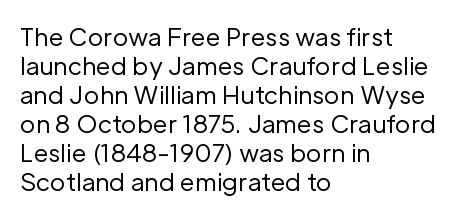
Q: Is the text bold? A: No.
Q: Is the text italic (slanted)? A: No, it is upright.
Q: Is the text underlined? A: No.
Q: How is the paragraph aligned? A: Left-aligned.
Q: Is the spacing between letters normal or unusually wide? A: Normal.
